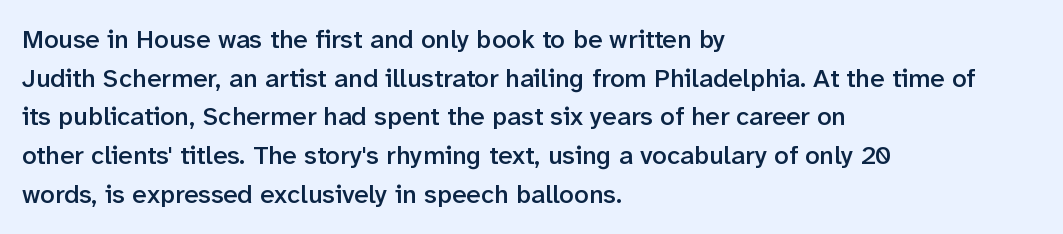
{"italic": "no", "bold": "semi", "underline": "no", "align": "left", "line_spacing": "normal", "line_spacing_ratio": 1.49, "letter_spacing": "normal", "letter_spacing_em": 0.0, "glyph_px": 26}
